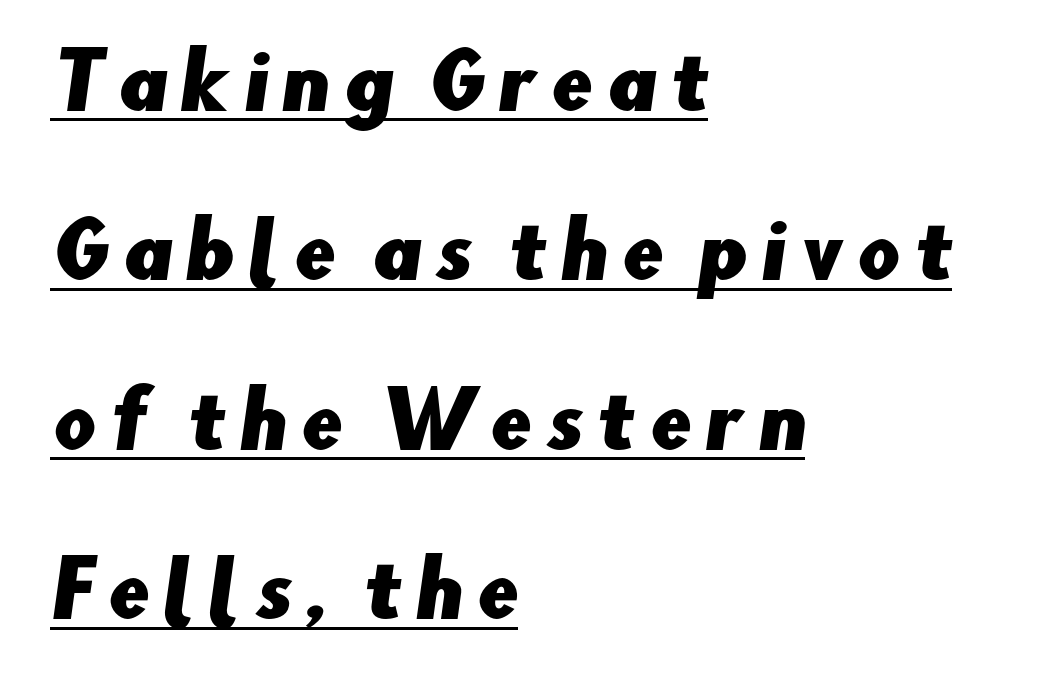
A typographer would call this underscored text. Character widths vary here, with narrow letters taking less room than wide ones. The rag falls on the right side of this text block. What's the leading like? Stretched, with rows far apart. Nothing sits at the stroke ends, so this counts as sans-serif.
